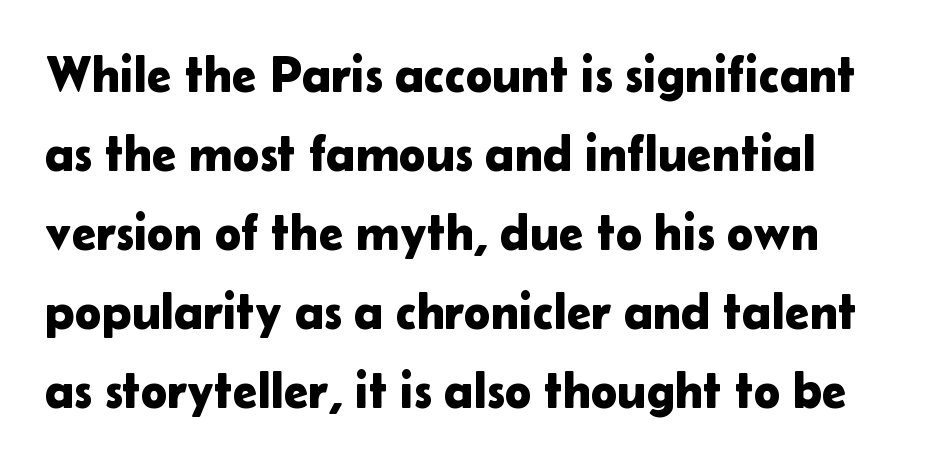
{"serif": "no", "italic": "no", "width": "normal", "stroke_contrast": "low", "x_height": "medium", "monospaced": "no", "underline": "no", "line_spacing": "normal", "line_spacing_ratio": 1.58, "letter_spacing": "normal", "letter_spacing_em": 0.0, "glyph_px": 50}
